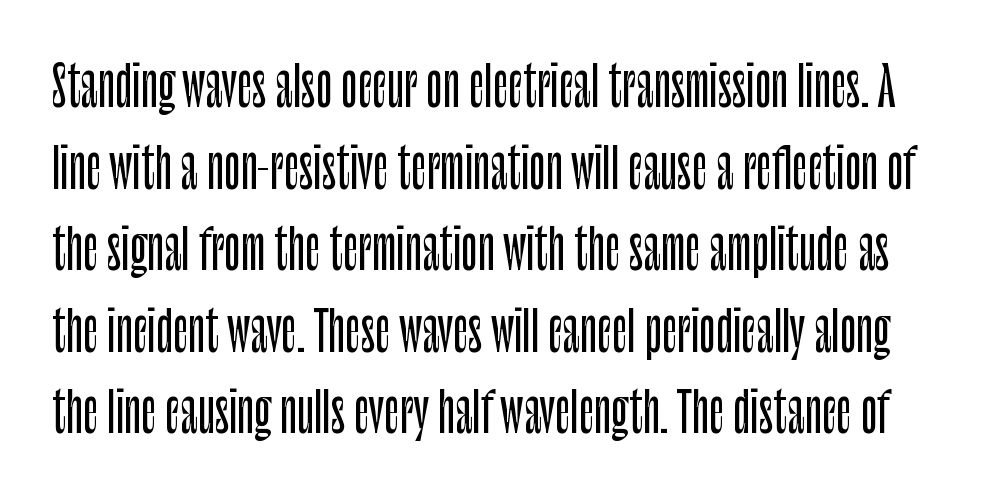
{"serif": "no", "italic": "no", "width": "condensed", "stroke_contrast": "low", "x_height": "large", "monospaced": "no", "underline": "no", "line_spacing": "normal", "line_spacing_ratio": 1.51, "letter_spacing": "normal", "letter_spacing_em": 0.0, "glyph_px": 54}
